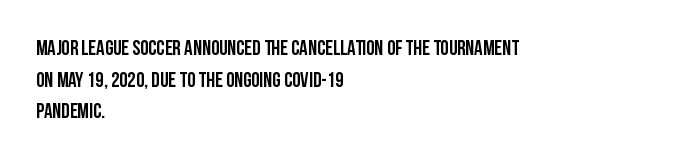
{"italic": "no", "underline": "no", "align": "left", "line_spacing": "normal", "line_spacing_ratio": 1.51, "letter_spacing": "normal", "letter_spacing_em": 0.0, "glyph_px": 21}
